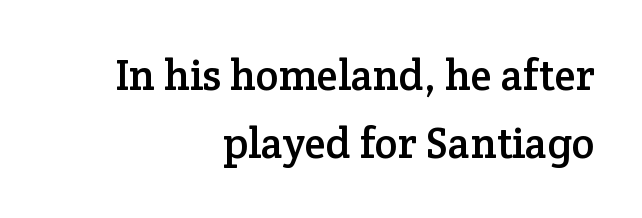
{"serif": "yes", "italic": "no", "width": "normal", "stroke_contrast": "low", "x_height": "medium", "monospaced": "no", "underline": "no", "align": "right", "line_spacing": "normal", "line_spacing_ratio": 1.57, "letter_spacing": "normal", "letter_spacing_em": 0.0, "glyph_px": 43}
